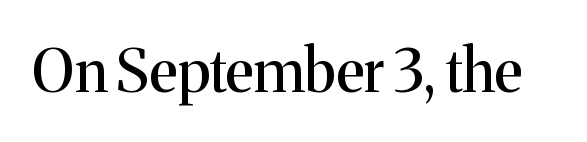
Q: Is the text italic (slanted)? A: No, it is upright.
Q: Is the typeface a serif or a sans-serif typeface? A: Serif.
Q: Is the text underlined? A: No.
Q: Is the spacing between letters normal or unusually wide? A: Normal.
Q: Width (condensed, normal, or wide)? A: Normal.
Q: Stroke contrast? A: Medium.
Q: x-height? A: Medium.
Q: Monospaced? A: No.
